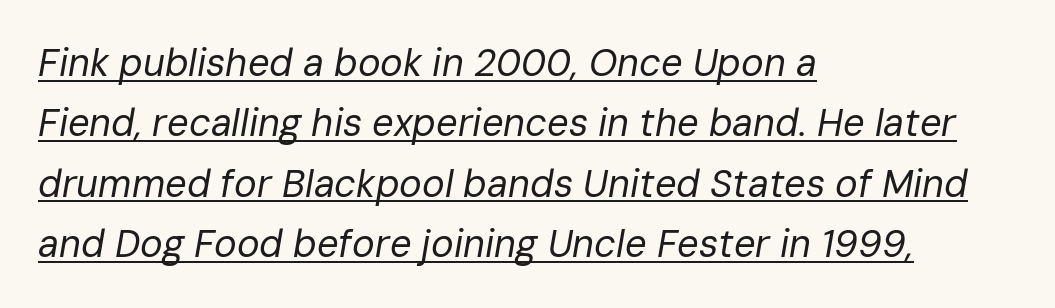
{"italic": "yes", "lean": "right", "slant_degrees": 10, "bold": "no", "weight": "regular", "width": "normal", "stroke_contrast": "low", "x_height": "medium", "monospaced": "no", "underline": "yes", "align": "left", "line_spacing": "normal", "line_spacing_ratio": 1.59, "letter_spacing": "normal", "letter_spacing_em": 0.0, "glyph_px": 38}
